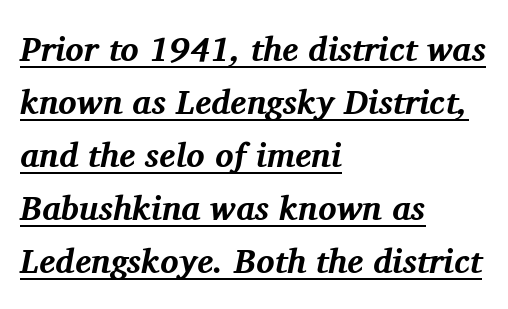
{"serif": "yes", "italic": "yes", "lean": "right", "slant_degrees": 11, "bold": "yes", "weight": "bold", "width": "normal", "stroke_contrast": "medium", "x_height": "medium", "monospaced": "no", "underline": "yes", "align": "left", "line_spacing": "normal", "line_spacing_ratio": 1.56, "letter_spacing": "normal", "letter_spacing_em": 0.0, "glyph_px": 34}
